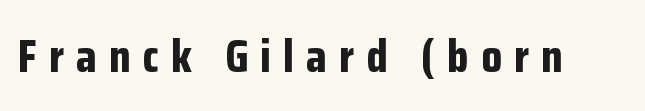
Nobody drew a line under any word here. A typesetter would call this heavily tracked-out type. Letterform terminals end flat and unadorned throughout the passage. Here the designer chose a conventional face with non-uniform glyph widths. The typesetting leans heavy: a genuine bold. Italic: no, the glyphs are upright roman.
